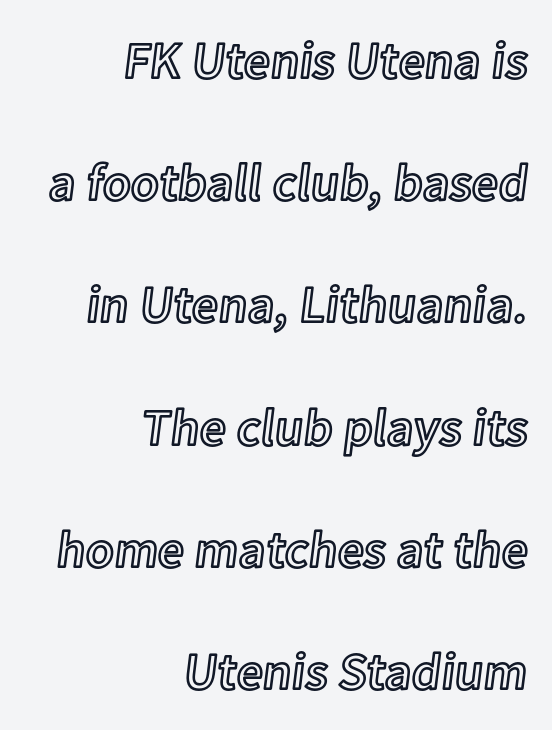
The image shows 52 px text type; set right-aligned, loose line spacing (2.35x), normal letter spacing, not underlined; a medium x-height.
